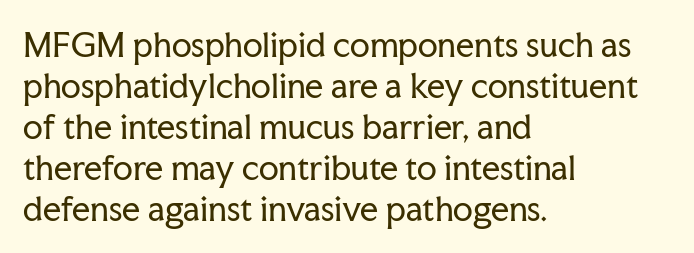
The image shows 32 px regular-weight serif type, upright; set left-aligned, normal line spacing (1.28x), normal letter spacing, not underlined; low stroke contrast and a medium x-height.
